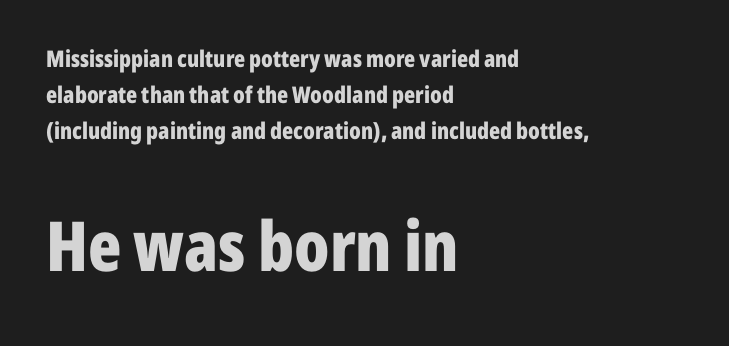
Does the bottom block carry the larger type? Yes, it does. No italicization has been applied; the sample stays upright. Has an underline been added? It has not. Compared with typical body copy, the letter spacing here is the same. These lines stack with their left ends in a neat column.
